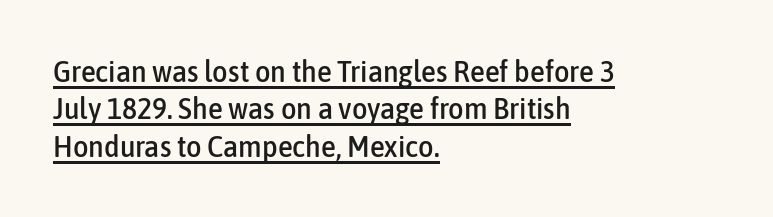
{"serif": "no", "italic": "no", "width": "condensed", "stroke_contrast": "low", "x_height": "medium", "monospaced": "no", "underline": "yes", "align": "left", "line_spacing": "normal", "line_spacing_ratio": 1.25, "letter_spacing": "normal", "letter_spacing_em": 0.0, "glyph_px": 30}
